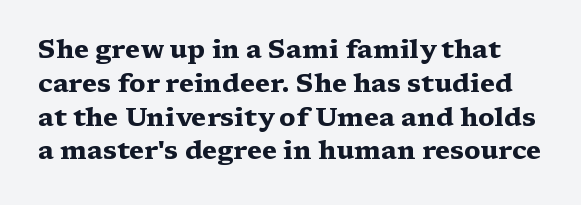
{"italic": "no", "bold": "yes", "underline": "no", "line_spacing": "normal", "line_spacing_ratio": 1.3, "letter_spacing": "normal", "letter_spacing_em": 0.0, "glyph_px": 26}
